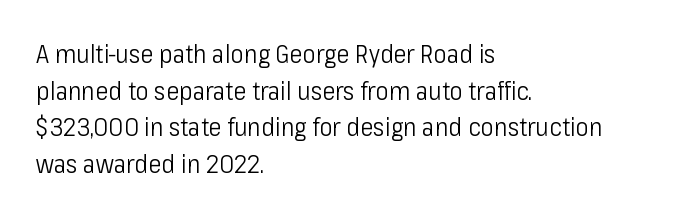
{"italic": "no", "bold": "no", "underline": "no", "align": "left", "line_spacing": "normal", "line_spacing_ratio": 1.47, "letter_spacing": "normal", "letter_spacing_em": 0.0, "glyph_px": 25}
